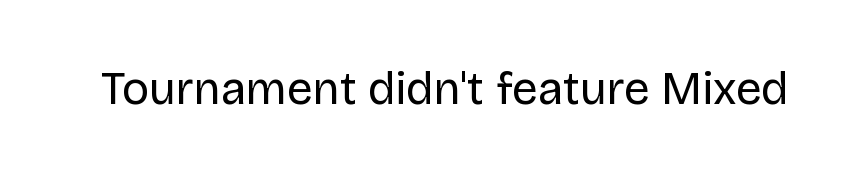
This sample has the flowing, uneven cadence of proportional lettering. A typesetter would label this face a sans. No italicization has been applied; the sample stays upright. Lines of text with bare space underneath. Is the stroke heavy? The answer is a plain regular-or-lighter.
